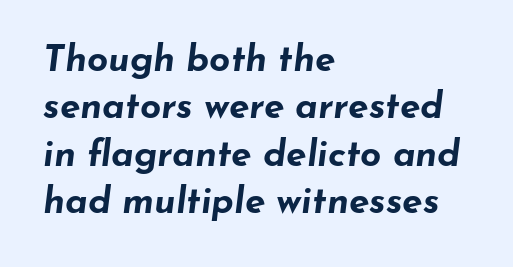
Q: Is the text bold? A: Yes.
Q: Is the text italic (slanted)? A: Yes, it leans right by about 7 degrees.
Q: Is the text underlined? A: No.
Q: How is the paragraph aligned? A: Left-aligned.
Q: Is the spacing between letters normal or unusually wide? A: Normal.
Q: Is the spacing between lines tight, normal or loose? A: Normal.
Q: Width (condensed, normal, or wide)? A: Wide.
Q: Stroke contrast? A: Low.
Q: x-height? A: Small.
Q: Monospaced? A: No.
